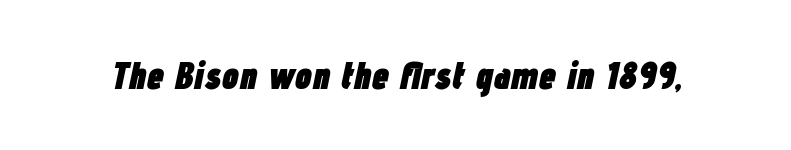
The typesetting leans heavy: a genuine bold. You could call the tracking neutral — neither tight nor loose. Note the varied advance widths — an 'i' is clearly narrower than an 'm'. Compared with ordinary roman type, these characters are visibly tilted. The space beneath each line is pristine and unruled.
